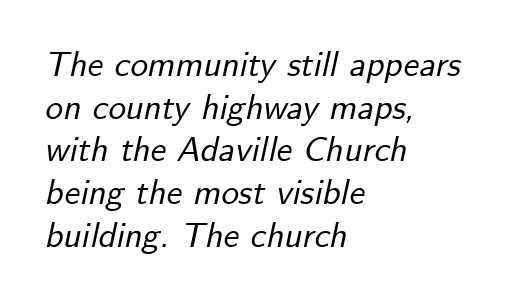
The image shows 35 px text type, italic (leaning right); set left-aligned, line spacing 1.22x, normal letter spacing, not underlined; low stroke contrast and a small x-height.
